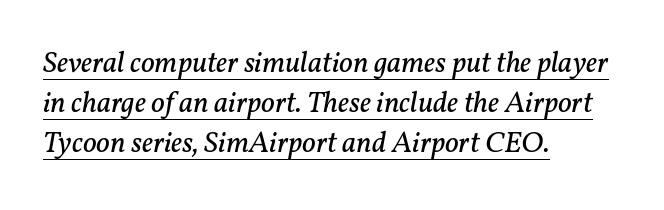
The image shows 30 px regular-weight serif type, italic (leaning right); set left-aligned, normal line spacing (1.34x), normal letter spacing, underlined; low stroke contrast and a medium x-height.
